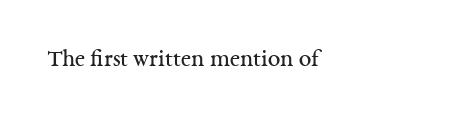
The rendering keeps characters at their native spacing. The font sits on the lighter half of the weight spectrum, regular included. Quick note: underline off. Is there any slant? The stems are plumb.
